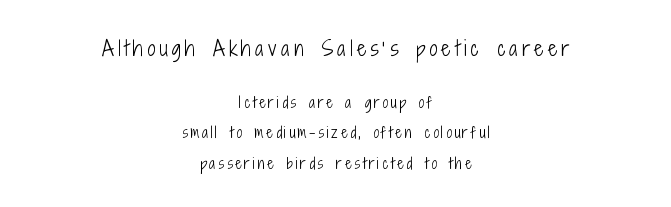
This is not heavy type; no bold has been used. Beneath every word, the page is bare. Look at the tracking — it's clearly loosened, letters drifting apart. If you folded the block vertically in half, each line would mirror itself in length. The lettering holds an erect, upright posture throughout.
